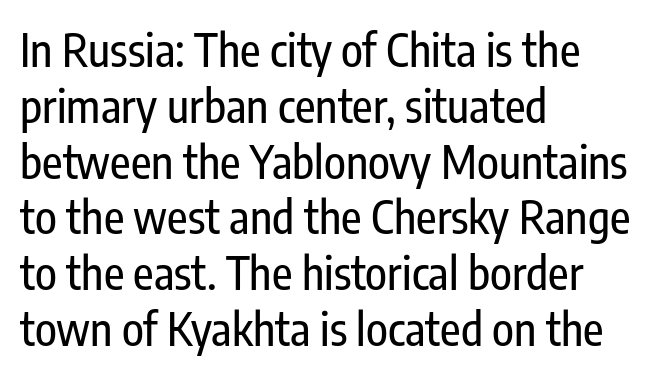
Q: Is the text italic (slanted)? A: No, it is upright.
Q: Is the typeface a serif or a sans-serif typeface? A: Sans-serif.
Q: Is the text underlined? A: No.
Q: How is the paragraph aligned? A: Left-aligned.
Q: Is the spacing between letters normal or unusually wide? A: Normal.
Q: Width (condensed, normal, or wide)? A: Condensed.
Q: Stroke contrast? A: Low.
Q: x-height? A: Medium.
Q: Monospaced? A: No.
